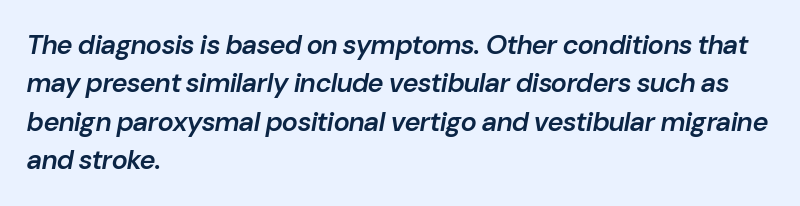
{"italic": "yes", "lean": "right", "slant_degrees": 10, "bold": "semi", "underline": "no", "align": "left", "line_spacing": "normal", "line_spacing_ratio": 1.42, "letter_spacing": "normal", "letter_spacing_em": 0.0, "glyph_px": 27}
